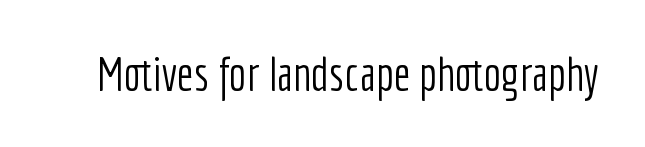
The image shows 47 px light, condensed sans-serif type, upright; set normal letter spacing, not underlined; low stroke contrast and a medium x-height.
